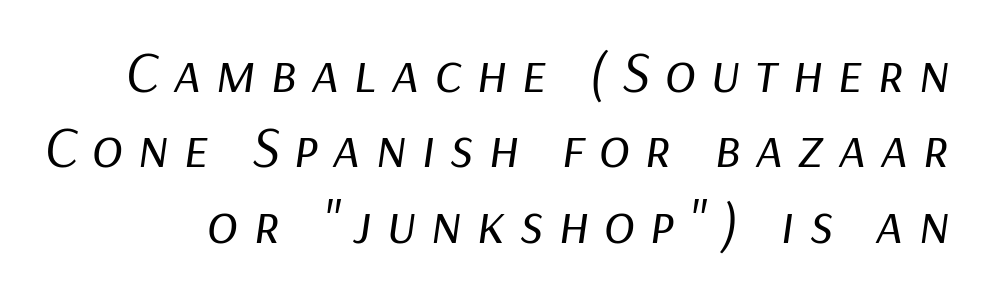
{"italic": "yes", "lean": "right", "slant_degrees": 9, "bold": "no", "weight": "regular", "width": "normal", "stroke_contrast": "low", "x_height": "medium", "monospaced": "no", "underline": "no", "line_spacing": "normal", "line_spacing_ratio": 1.3, "letter_spacing": "wide", "letter_spacing_em": 0.25, "glyph_px": 58}
